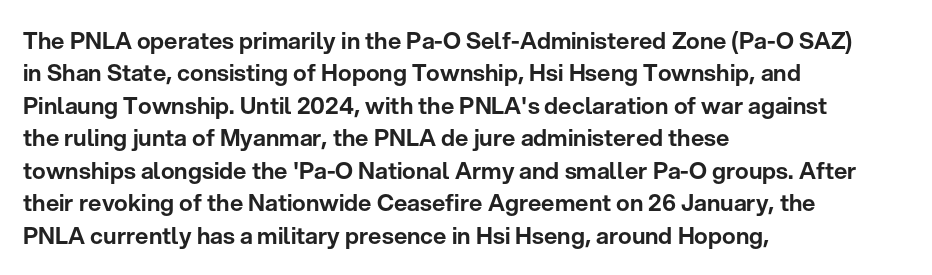
The image shows 23 px text type, upright; set left-aligned, normal line spacing (1.41x), normal letter spacing, not underlined.
